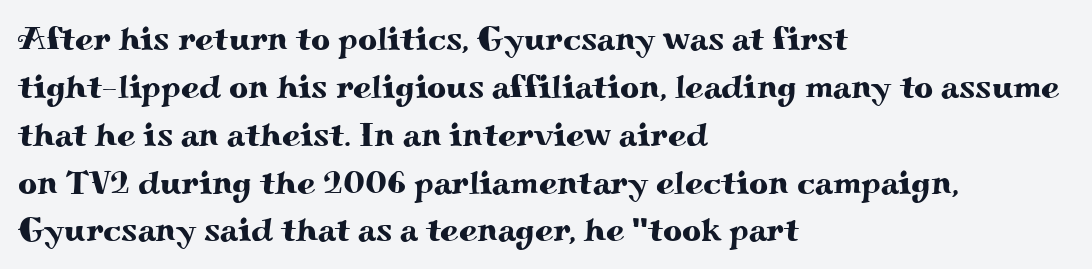
The image shows 33 px wide serif type, upright; set left-aligned, normal line spacing (1.45x), normal letter spacing, not underlined; medium stroke contrast and a small x-height.
